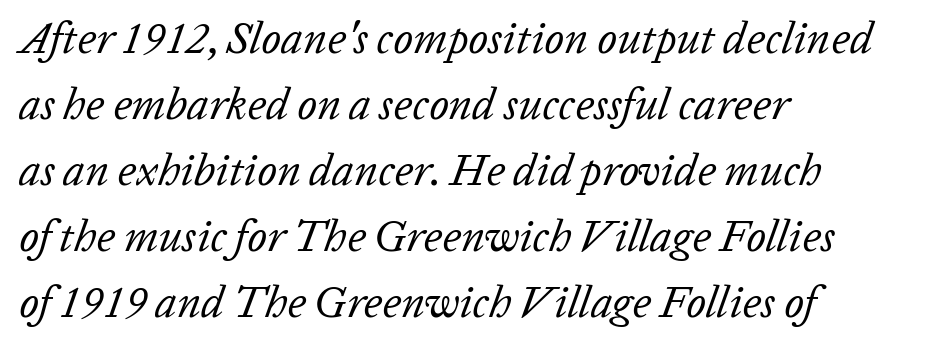
{"italic": "yes", "lean": "right", "slant_degrees": 20, "bold": "no", "weight": "regular", "width": "normal", "stroke_contrast": "low", "x_height": "medium", "monospaced": "no", "underline": "no", "align": "left", "line_spacing": "normal", "line_spacing_ratio": 1.5, "letter_spacing": "normal", "letter_spacing_em": 0.0, "glyph_px": 44}
